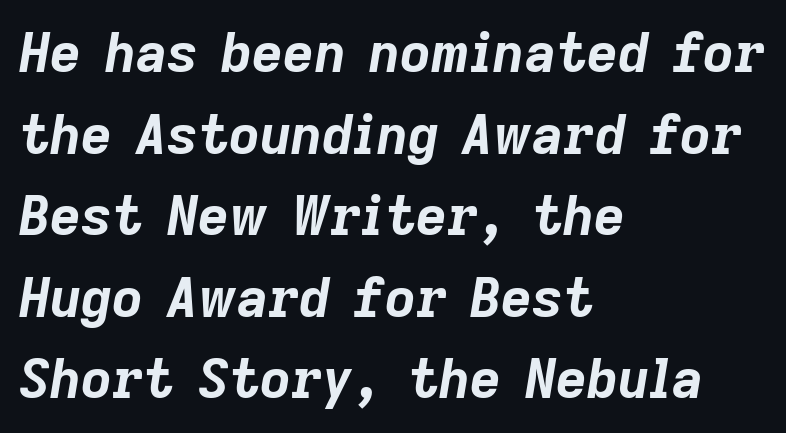
The image shows 54 px bold type, italic (leaning right); set left-aligned, normal line spacing (1.51x), normal letter spacing, not underlined; low stroke contrast and a medium x-height.
